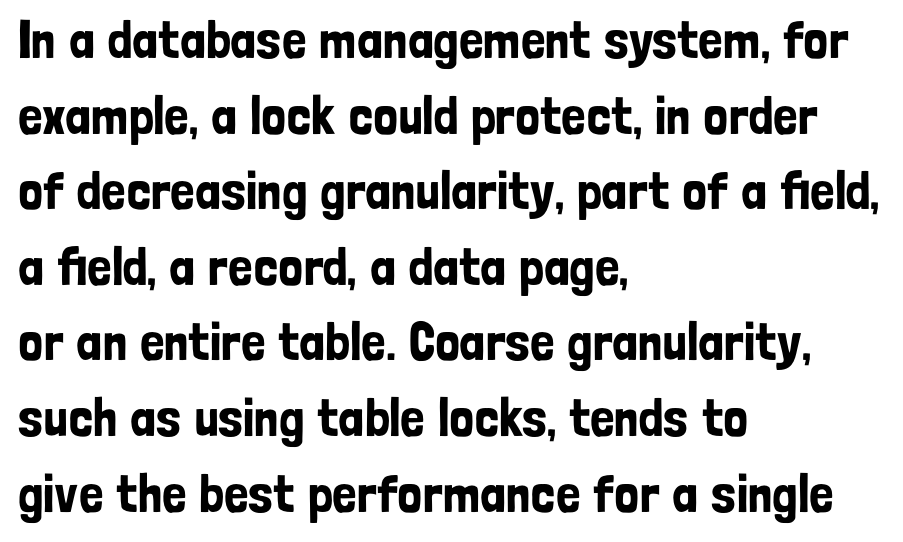
Q: Is the text italic (slanted)? A: No, it is upright.
Q: Is the typeface a serif or a sans-serif typeface? A: Sans-serif.
Q: Is the text underlined? A: No.
Q: How is the paragraph aligned? A: Left-aligned.
Q: Is the spacing between letters normal or unusually wide? A: Normal.
Q: Is the spacing between lines tight, normal or loose? A: Normal.
Q: Width (condensed, normal, or wide)? A: Condensed.
Q: Stroke contrast? A: Low.
Q: x-height? A: Medium.
Q: Monospaced? A: No.
